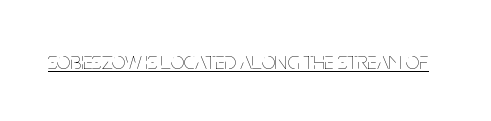
The image shows 24 px text type, upright; set normal letter spacing, underlined.
